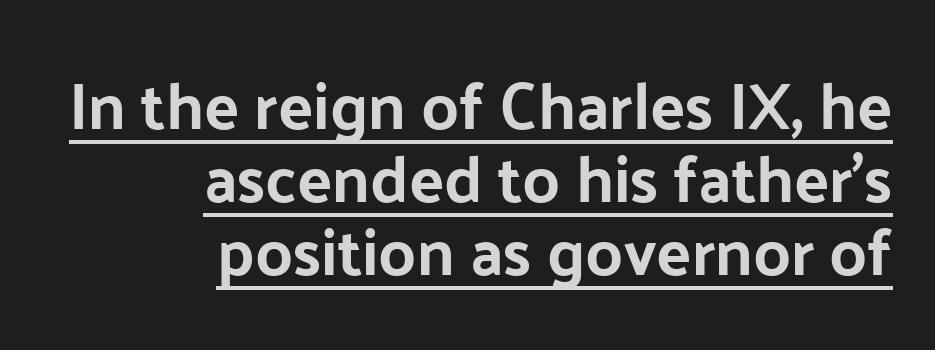
{"serif": "no", "italic": "no", "width": "normal", "stroke_contrast": "low", "x_height": "medium", "monospaced": "no", "underline": "yes", "align": "right", "line_spacing": "tight", "line_spacing_ratio": 1.12, "letter_spacing": "normal", "letter_spacing_em": 0.0, "glyph_px": 65}
